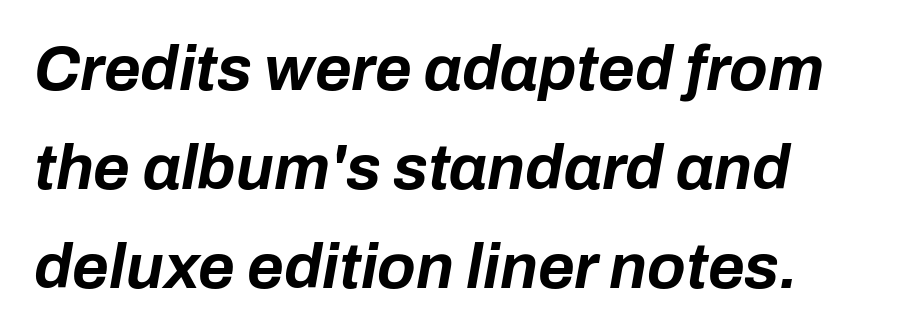
The typesetting leans heavy: a genuine bold. There is no visible air inserted between adjacent glyphs. Leading: standard. Each letter keeps its own natural width here, so spacing adapts to shape. Only glyphs here, with clear space below each row. Line starts are locked; line ends wander.
